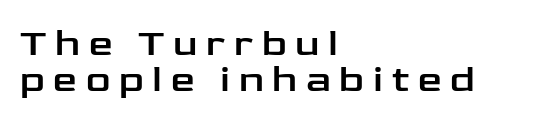
Q: Is the text italic (slanted)? A: No, it is upright.
Q: Is the typeface a serif or a sans-serif typeface? A: Sans-serif.
Q: Is the text underlined? A: No.
Q: How is the paragraph aligned? A: Left-aligned.
Q: Is the spacing between letters normal or unusually wide? A: Unusually wide.
Q: Is the spacing between lines tight, normal or loose? A: Tight.
Q: Width (condensed, normal, or wide)? A: Wide.
Q: Stroke contrast? A: Low.
Q: x-height? A: Medium.
Q: Monospaced? A: No.
